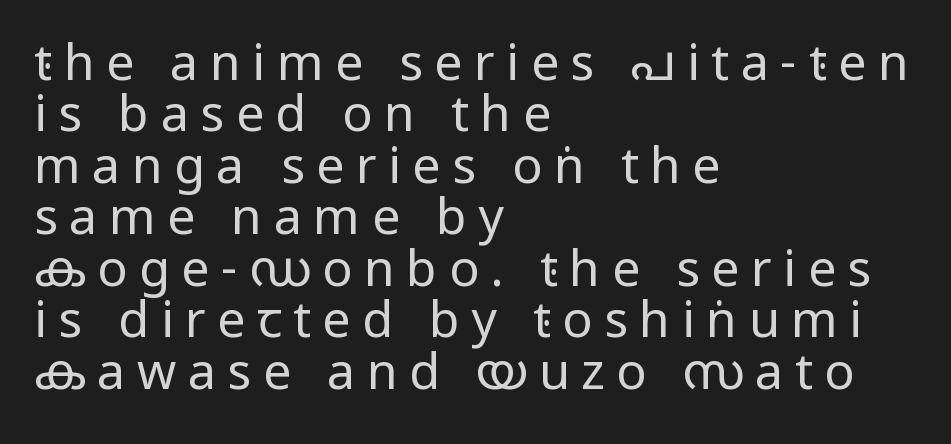
Q: Is the text bold? A: No.
Q: Is the text italic (slanted)? A: No, it is upright.
Q: Is the typeface a serif or a sans-serif typeface? A: Sans-serif.
Q: Is the text underlined? A: No.
Q: How is the paragraph aligned? A: Left-aligned.
Q: Is the spacing between letters normal or unusually wide? A: Unusually wide.
Q: Is the spacing between lines tight, normal or loose? A: Tight.
Q: Width (condensed, normal, or wide)? A: Condensed.
Q: Stroke contrast? A: Low.
Q: x-height? A: Large.
Q: Monospaced? A: No.
